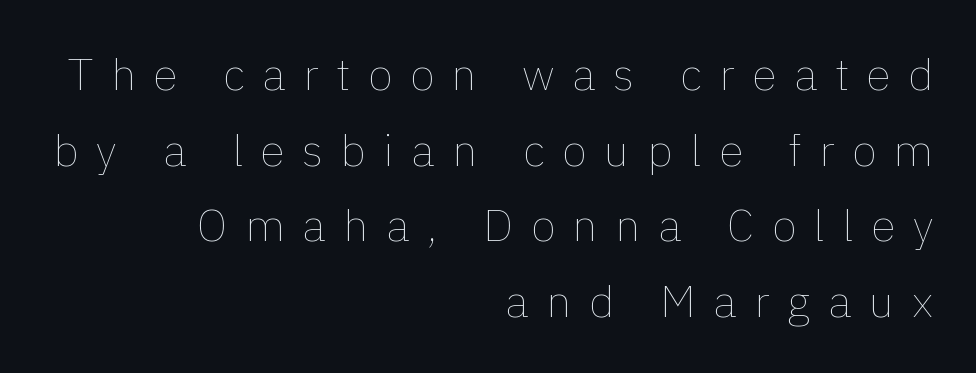
A typesetter would call this heavily tracked-out type. Varying glyph widths throughout — classic text-font behaviour. Each line ends at the same right margin while the left side varies. Unmarked baselines from the first word to the last. Compared with typical paragraphs, the rows here are spaced about the same. The weight tops out at a normal text grade.
